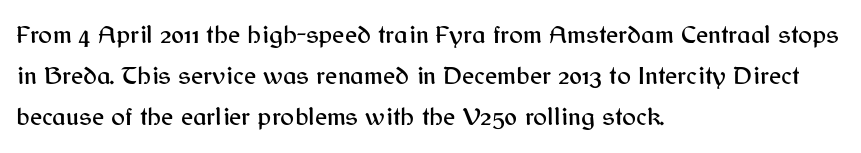
{"italic": "no", "underline": "no", "align": "left", "line_spacing": "normal", "line_spacing_ratio": 1.58, "letter_spacing": "normal", "letter_spacing_em": 0.0, "glyph_px": 26}
